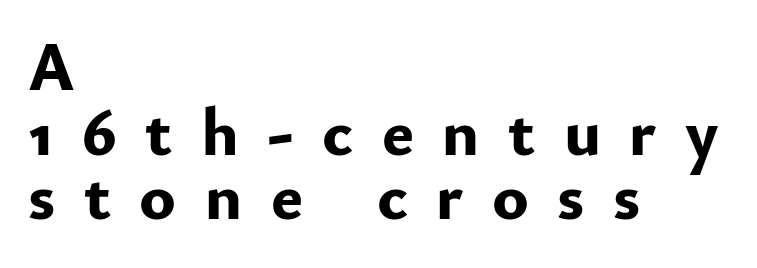
The zone under the glyphs is completely vacant. Summary of vertical rhythm: compact, with narrow interline spacing. You'd pick this weight for a headline — it's a proper bold. The rendering inserts visible extra space after every character. All the whitespace from short lines collects on the right.
